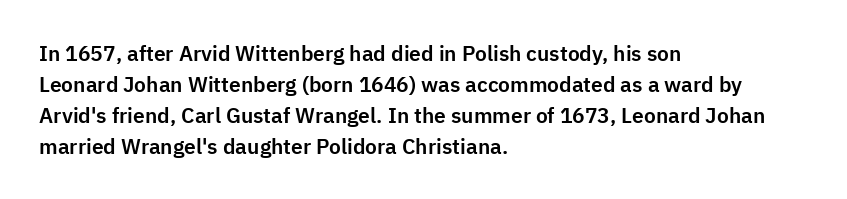
{"italic": "no", "underline": "no", "align": "left", "line_spacing": "normal", "line_spacing_ratio": 1.47, "letter_spacing": "normal", "letter_spacing_em": 0.0, "glyph_px": 21}
